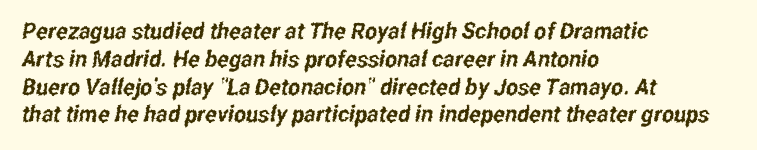
The image shows 23 px text type; set left-aligned, line spacing 1.21x, normal letter spacing, not underlined.
